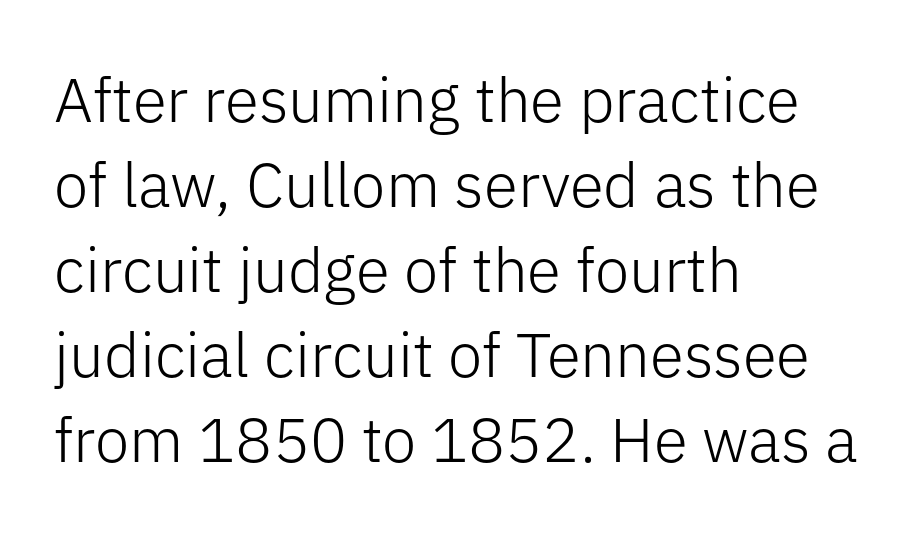
Q: Is the text bold? A: No.
Q: Is the text italic (slanted)? A: No, it is upright.
Q: Is the typeface a serif or a sans-serif typeface? A: Sans-serif.
Q: Is the text underlined? A: No.
Q: How is the paragraph aligned? A: Left-aligned.
Q: Is the spacing between letters normal or unusually wide? A: Normal.
Q: Is the spacing between lines tight, normal or loose? A: Normal.
Q: Width (condensed, normal, or wide)? A: Normal.
Q: Stroke contrast? A: Low.
Q: x-height? A: Medium.
Q: Monospaced? A: No.
